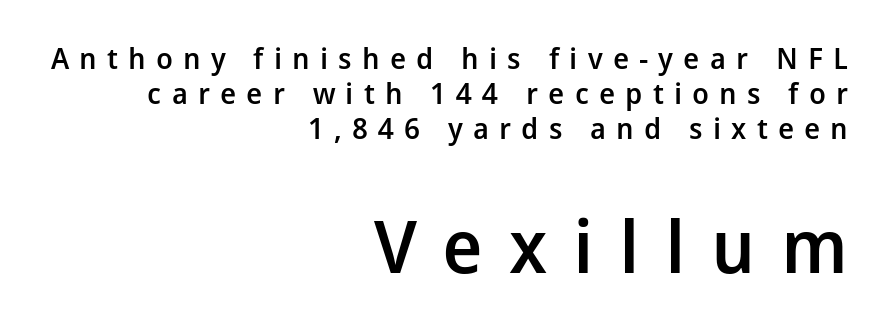
The image shows 73 px semibold sans-serif type, upright; set right-aligned, line spacing 1.2x, unusually wide letter spacing (+0.35 em), not underlined; the second (bottom) block is 2.52x larger; low stroke contrast and a medium x-height.
